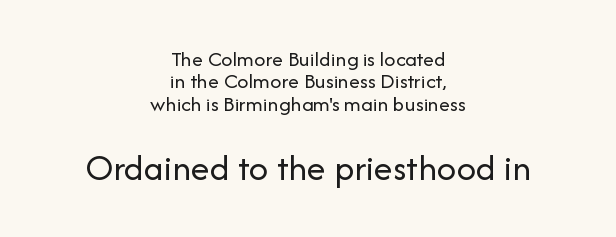
The image shows 38 px regular-weight sans-serif type, upright; set centered, tight line spacing (1.02x), normal letter spacing, not underlined; the second (bottom) block is 1.73x larger; low stroke contrast and a medium x-height.
